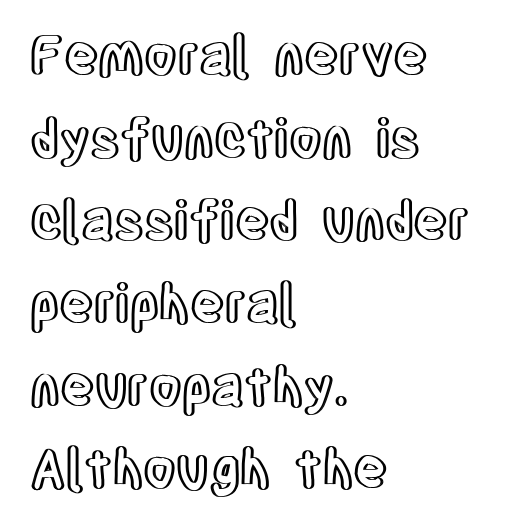
The foot of each line stays bare and open. This sample has the flowing, uneven cadence of proportional lettering. The rendering uses a moderate line-height, typical for paragraphs. Designer's note — italics off, roman on. The lines in this sample share a left origin and differ only in where they stop. Honestly, the letter spacing is just normal — you wouldn't notice it.
